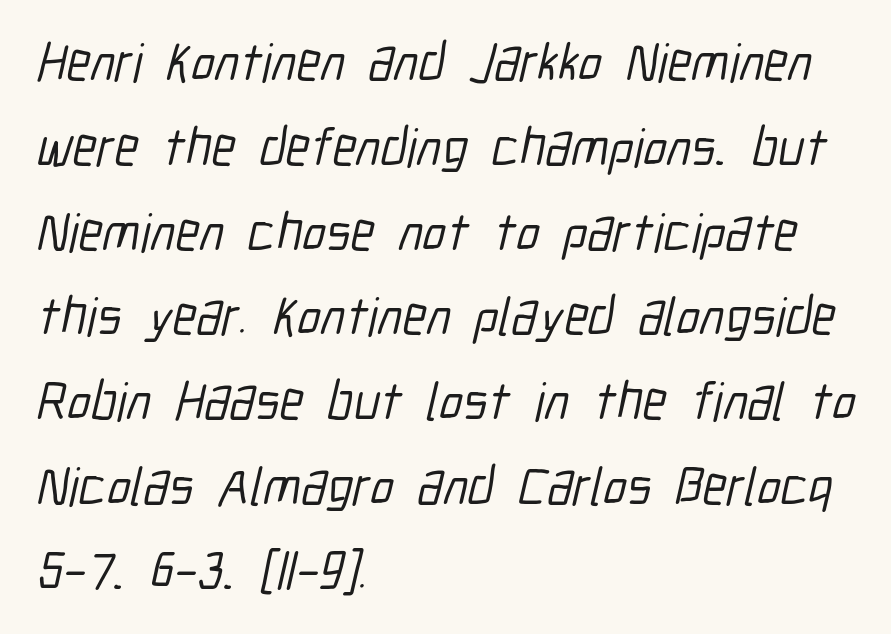
The image shows 54 px condensed sans-serif type; set left-aligned, normal line spacing (1.57x), normal letter spacing, not underlined; low stroke contrast and a medium x-height.
